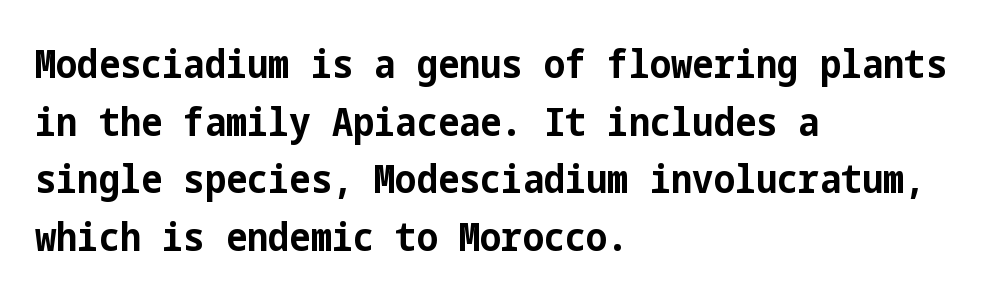
Interline gaps are of average width in this sample. The lines in this sample share a left origin and differ only in where they stop. Grotesque or geometric, the face here clearly has no serifs. Just letters on the line, the space beneath them empty.
